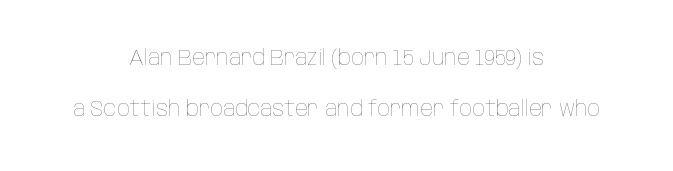
The image shows 21 px text type, upright; set centered, loose line spacing (2.43x), normal letter spacing, not underlined.
